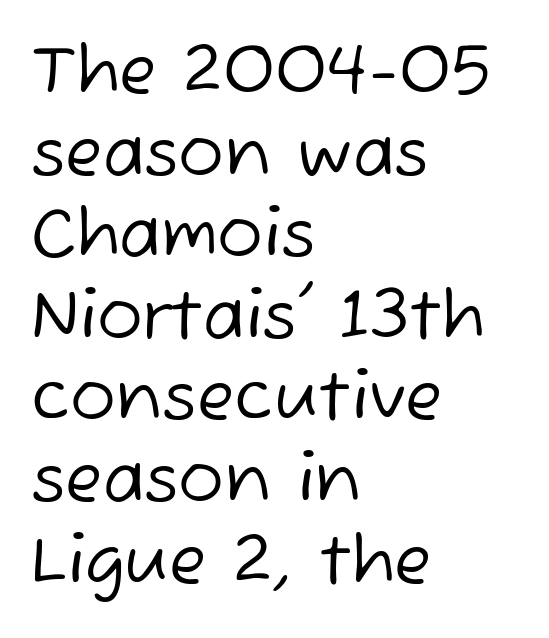
The image shows 68 px regular-weight sans-serif type; set left-aligned, line spacing 1.2x, normal letter spacing, not underlined; low stroke contrast and a medium x-height.
